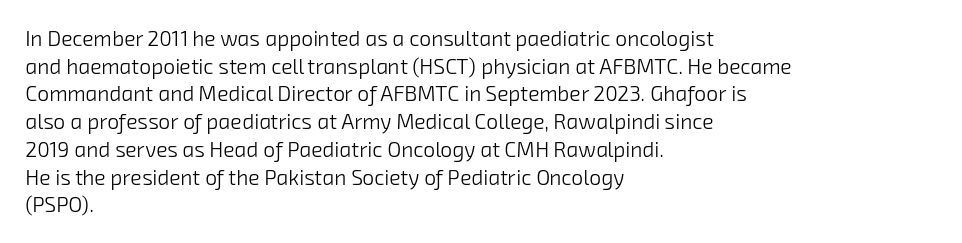
Q: Is the text bold? A: No.
Q: Is the text underlined? A: No.
Q: How is the paragraph aligned? A: Left-aligned.
Q: Is the spacing between letters normal or unusually wide? A: Normal.
Q: Is the spacing between lines tight, normal or loose? A: Normal.
